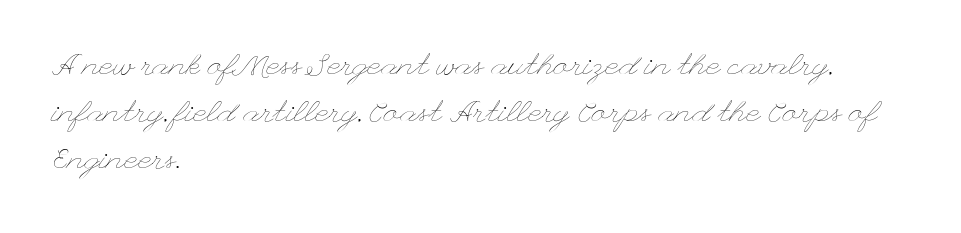
The image shows 30 px thin, wide type; set left-aligned, normal line spacing (1.57x), normal letter spacing, not underlined; low stroke contrast and a small x-height.
